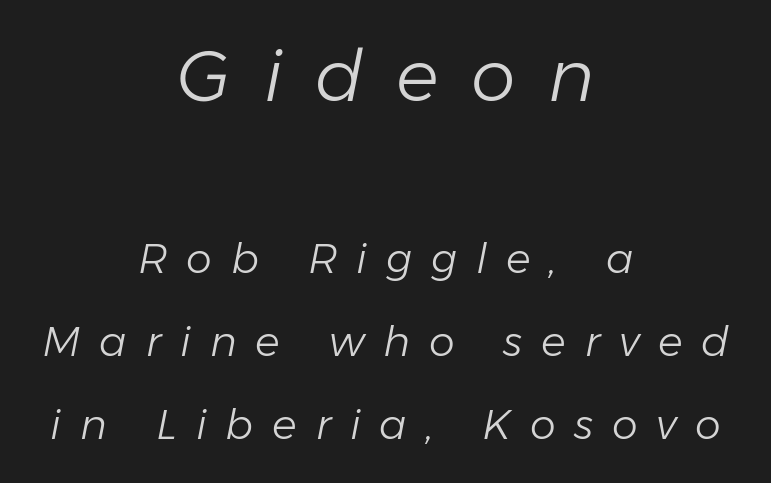
The image shows 71 px light type, italic (leaning right); set centered, loose line spacing (2.03x), unusually wide letter spacing (+0.46 em), not underlined; the first (top) block is 1.73x larger; low stroke contrast and a medium x-height.
